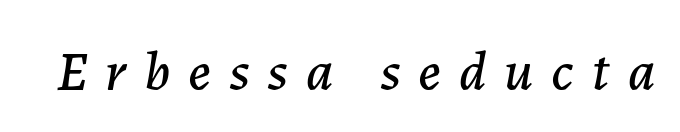
The image shows 56 px text type, italic (leaning right); set unusually wide letter spacing (+0.32 em), not underlined; low stroke contrast and a medium x-height.
